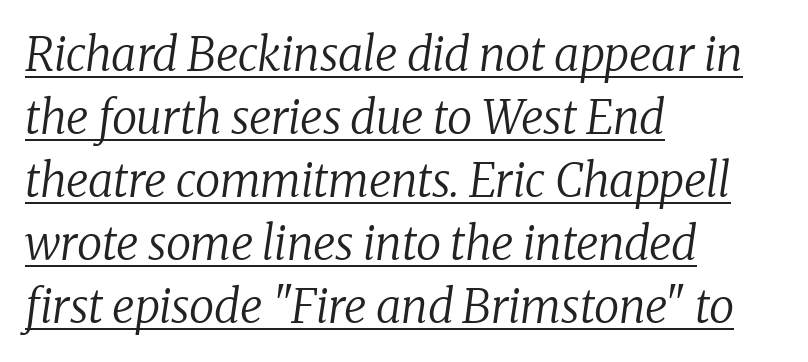
{"serif": "yes", "italic": "yes", "lean": "right", "slant_degrees": 8, "bold": "no", "weight": "regular", "width": "normal", "stroke_contrast": "low", "x_height": "medium", "monospaced": "no", "underline": "yes", "align": "left", "line_spacing": "normal", "line_spacing_ratio": 1.37, "letter_spacing": "normal", "letter_spacing_em": 0.0, "glyph_px": 46}
